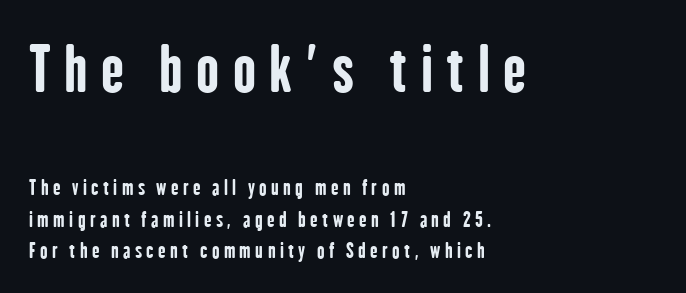
The block of text has a typical density, with ordinary space between rows. The strip under each line holds only bare page. This sample uses a sans-serif face. Line starts are locked; line ends wander. Designer's note — italics off, roman on. The face used here appears at its bigger size in the upper chunk.
